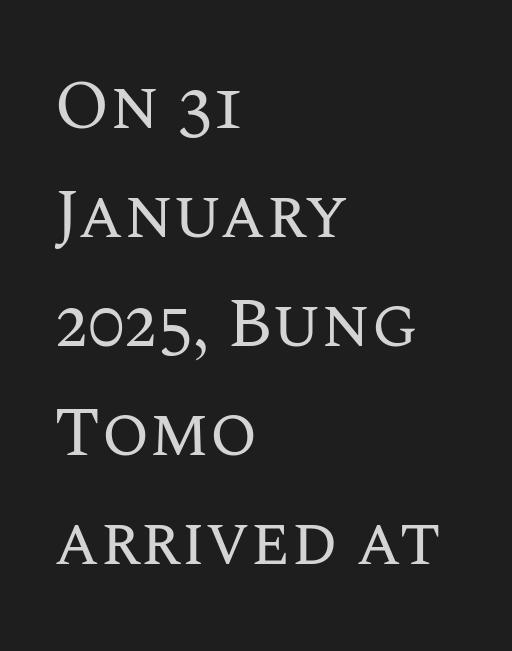
The image shows 69 px regular-weight type, upright; set left-aligned, normal line spacing (1.58x), normal letter spacing, not underlined; medium stroke contrast and a large x-height.
